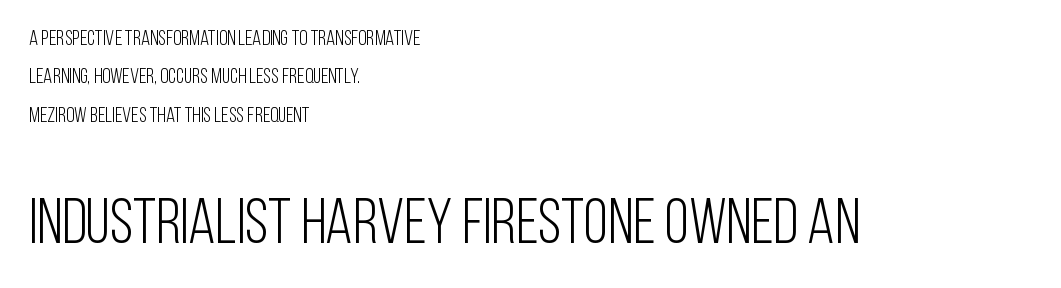
The image shows 63 px light, condensed sans-serif type, upright; set left-aligned, line spacing 1.83x, normal letter spacing, not underlined; the second (bottom) block is 3.0x larger; low stroke contrast and a large x-height.
